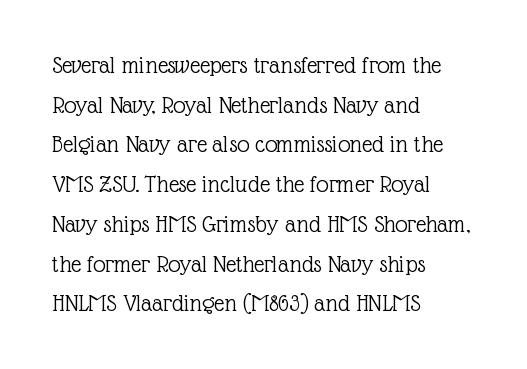
No italicization has been applied; the sample stays upright. Which margin do the lines hug? The left one — the right edge is uneven. Interline gaps are of average width in this sample. Descender tails drop into unmarked territory.
